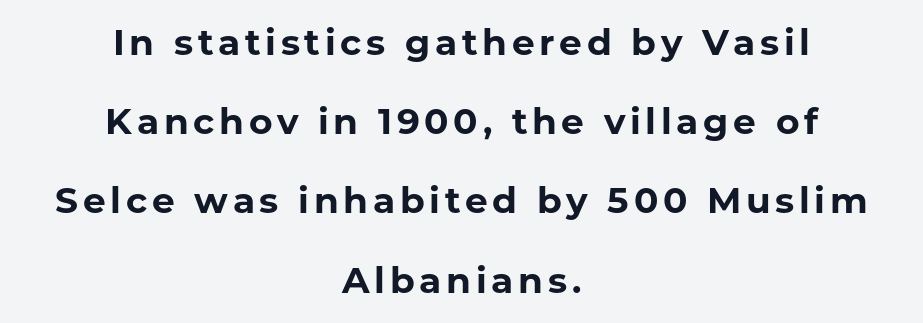
The image shows 36 px bold sans-serif type, upright; set centered, loose line spacing (2.2x), not underlined; low stroke contrast and a medium x-height.
